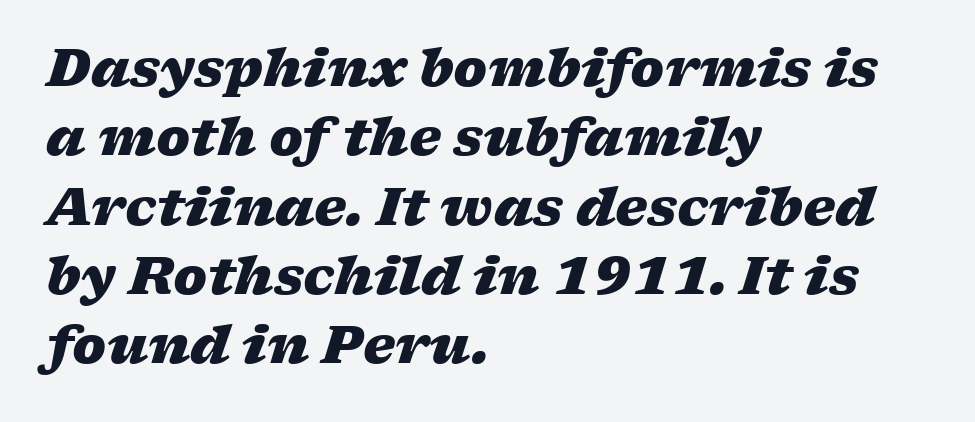
The image shows 51 px heavy, wide type, italic (leaning right); set left-aligned, normal line spacing (1.36x), normal letter spacing, not underlined; low stroke contrast and a medium x-height.
